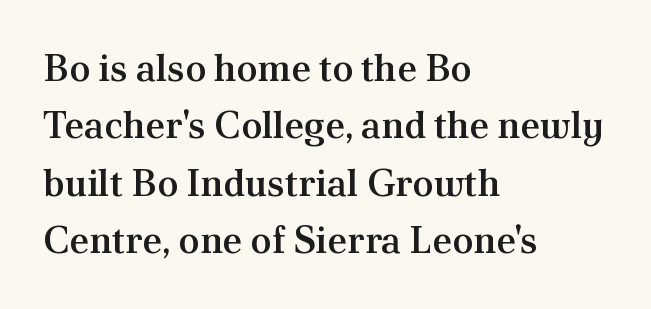
{"serif": "yes", "italic": "no", "bold": "semi", "weight": "semibold", "width": "normal", "stroke_contrast": "medium", "x_height": "small", "monospaced": "no", "underline": "no", "align": "left", "line_spacing": "normal", "line_spacing_ratio": 1.51, "letter_spacing": "normal", "letter_spacing_em": 0.0, "glyph_px": 38}
